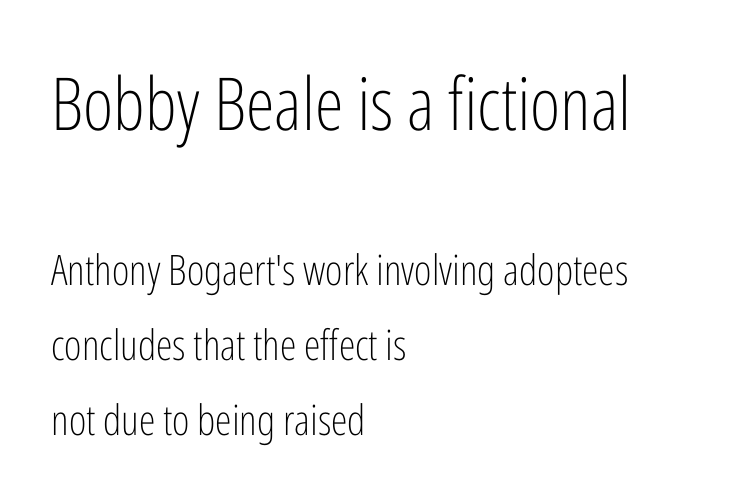
Note the varied advance widths — an 'i' is clearly narrower than an 'm'. Check the space under the baseline: it is left empty. Unlike italic type, these characters show no tilt at all. The gaps between neighbouring characters are ordinary and unremarkable.
